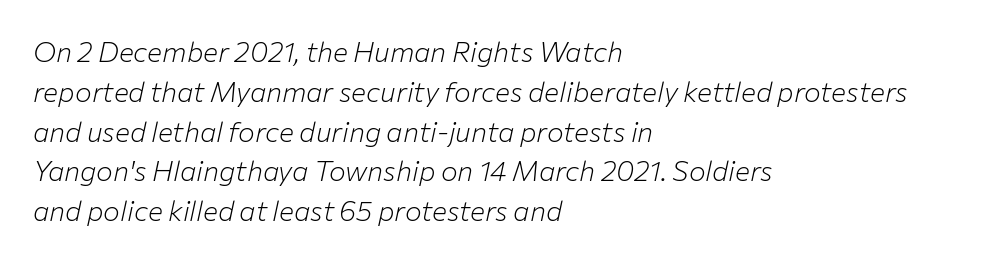
{"italic": "yes", "lean": "right", "slant_degrees": 12, "bold": "no", "weight": "light", "width": "normal", "stroke_contrast": "low", "x_height": "medium", "monospaced": "no", "underline": "no", "align": "left", "line_spacing": "normal", "line_spacing_ratio": 1.42, "letter_spacing": "normal", "letter_spacing_em": 0.0, "glyph_px": 28}
